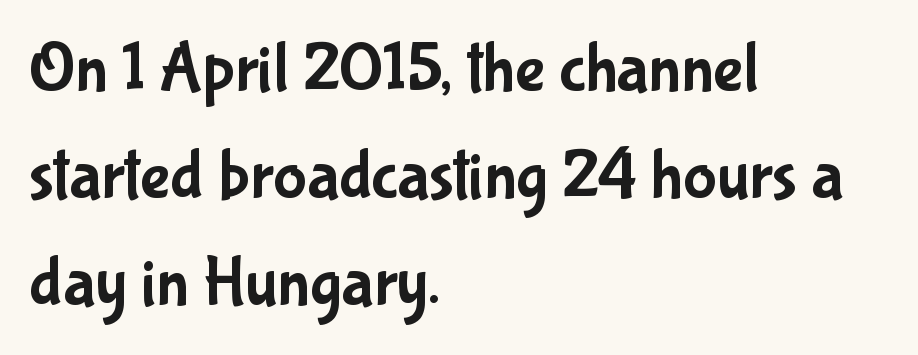
Q: Is the text italic (slanted)? A: No, it is upright.
Q: Is the typeface a serif or a sans-serif typeface? A: Sans-serif.
Q: Is the text underlined? A: No.
Q: How is the paragraph aligned? A: Left-aligned.
Q: Is the spacing between letters normal or unusually wide? A: Normal.
Q: Is the spacing between lines tight, normal or loose? A: Normal.
Q: Width (condensed, normal, or wide)? A: Condensed.
Q: Stroke contrast? A: Low.
Q: x-height? A: Medium.
Q: Monospaced? A: No.
